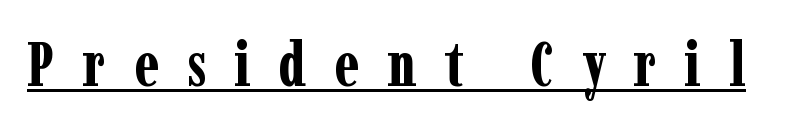
Q: Is the text bold? A: Yes.
Q: Is the text italic (slanted)? A: No, it is upright.
Q: Is the typeface a serif or a sans-serif typeface? A: Serif.
Q: Is the text underlined? A: Yes.
Q: Is the spacing between letters normal or unusually wide? A: Unusually wide.
Q: Width (condensed, normal, or wide)? A: Condensed.
Q: Stroke contrast? A: Low.
Q: x-height? A: Medium.
Q: Monospaced? A: No.
